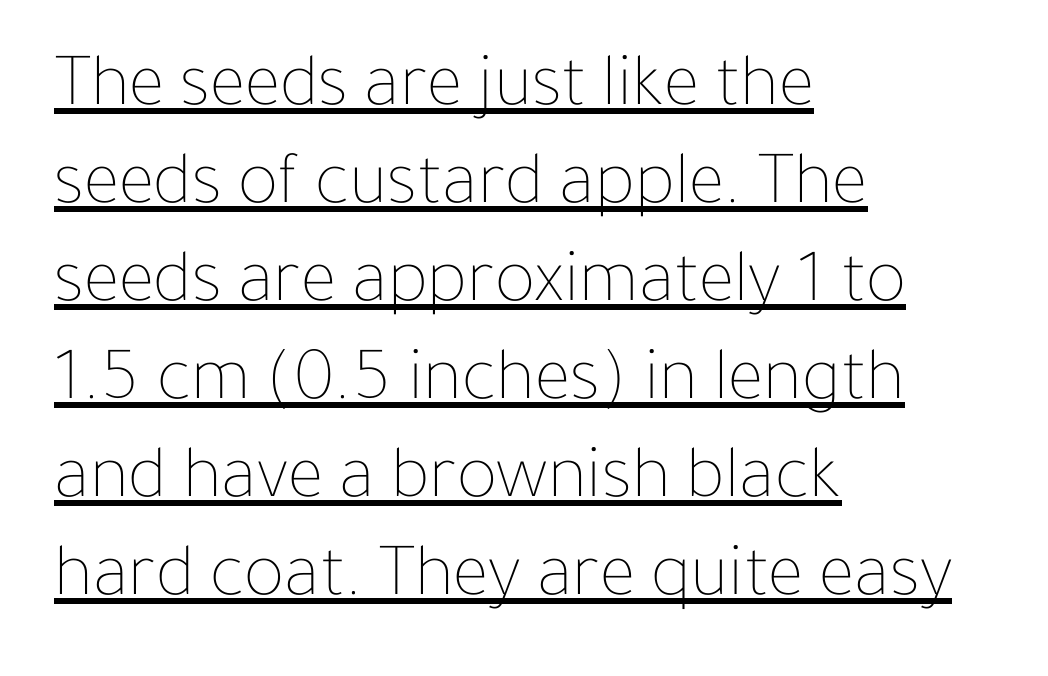
The lines are quadded left. The line texture is even and compact thanks to regular tracking. Is there much room between lines? A standard amount, neither cramped nor airy. A baseline rule has been typeset under these characters.
